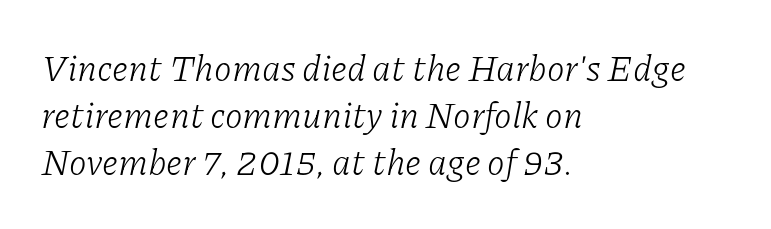
The image shows 36 px light serif type, italic (leaning right); set left-aligned, normal line spacing (1.31x), normal letter spacing, not underlined; low stroke contrast and a medium x-height.
